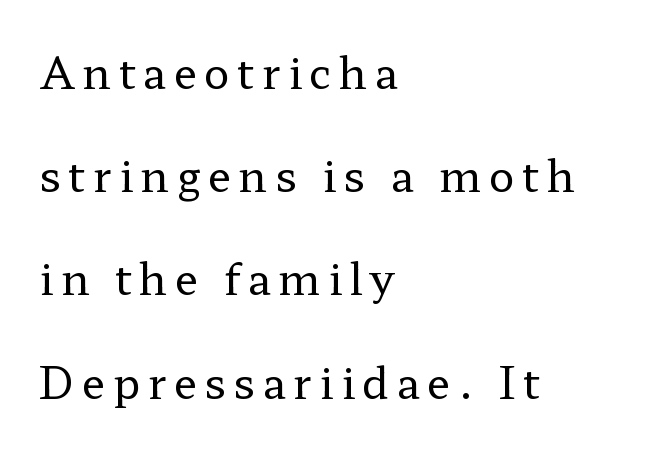
Q: Is the text bold? A: No.
Q: Is the text italic (slanted)? A: No, it is upright.
Q: Is the typeface a serif or a sans-serif typeface? A: Serif.
Q: Is the text underlined? A: No.
Q: How is the paragraph aligned? A: Left-aligned.
Q: Is the spacing between lines tight, normal or loose? A: Loose.
Q: Width (condensed, normal, or wide)? A: Wide.
Q: Stroke contrast? A: Low.
Q: x-height? A: Medium.
Q: Monospaced? A: No.
